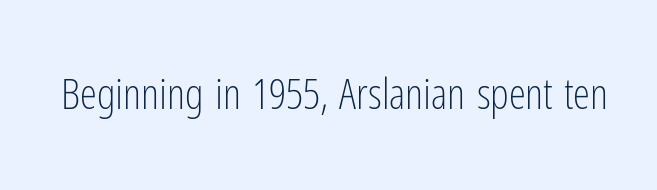
Q: Is the text bold? A: No.
Q: Is the text italic (slanted)? A: No, it is upright.
Q: Is the typeface a serif or a sans-serif typeface? A: Sans-serif.
Q: Is the text underlined? A: No.
Q: Is the spacing between letters normal or unusually wide? A: Normal.
Q: Width (condensed, normal, or wide)? A: Condensed.
Q: Stroke contrast? A: Low.
Q: x-height? A: Medium.
Q: Monospaced? A: No.
